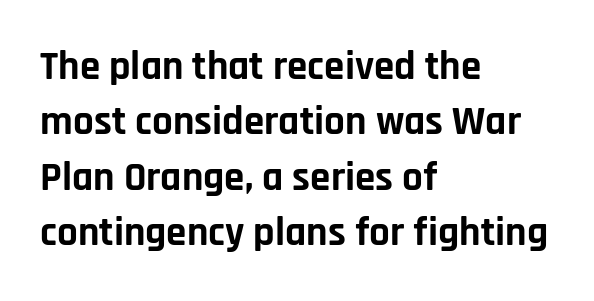
{"serif": "no", "italic": "no", "bold": "yes", "weight": "bold", "width": "normal", "stroke_contrast": "low", "x_height": "large", "monospaced": "no", "underline": "no", "align": "left", "line_spacing": "normal", "line_spacing_ratio": 1.35, "letter_spacing": "normal", "letter_spacing_em": 0.0, "glyph_px": 41}
